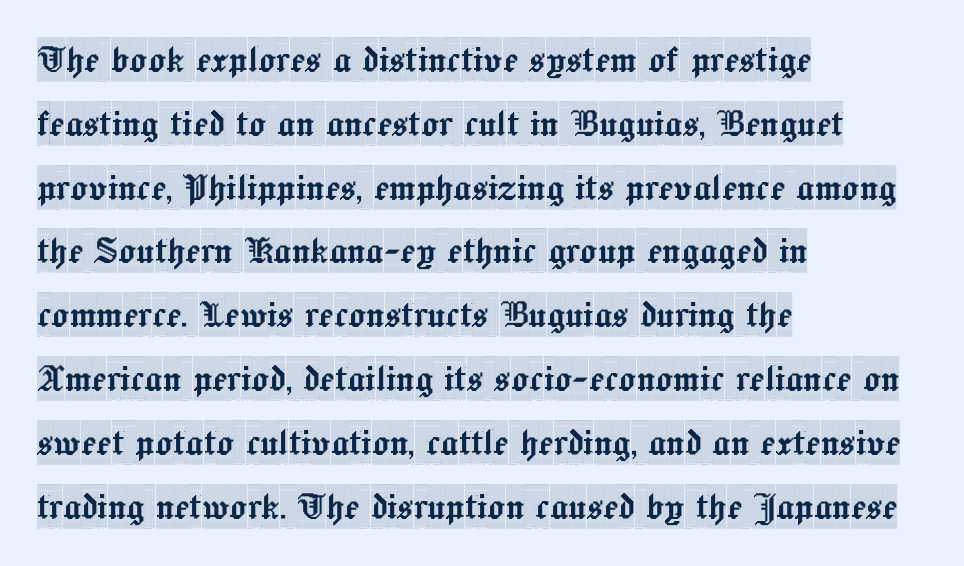
The letters carry serifs — small finishing strokes at the ends of their stems. The passage shown stacks its lines at a standard gap. Unmarked baselines from the first word to the last. This is the regular roman posture of the typeface. These lines keep a tight, regular rhythm from letter to letter.
